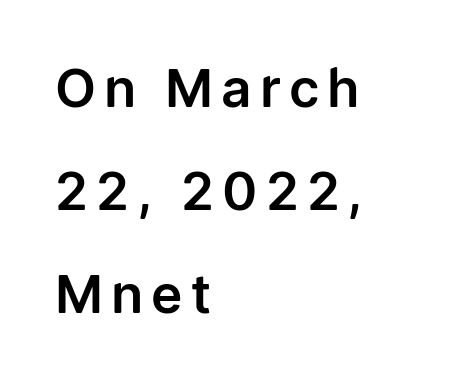
Q: Is the text italic (slanted)? A: No, it is upright.
Q: Is the typeface a serif or a sans-serif typeface? A: Sans-serif.
Q: Is the text underlined? A: No.
Q: How is the paragraph aligned? A: Left-aligned.
Q: Is the spacing between lines tight, normal or loose? A: Loose.
Q: Width (condensed, normal, or wide)? A: Normal.
Q: Stroke contrast? A: Low.
Q: x-height? A: Medium.
Q: Monospaced? A: No.
